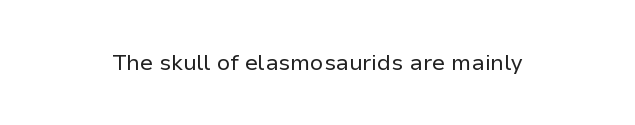
Q: Is the text bold? A: No.
Q: Is the text italic (slanted)? A: No, it is upright.
Q: Is the text underlined? A: No.
Q: Is the spacing between letters normal or unusually wide? A: Normal.
